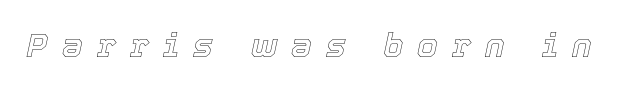
The image shows 33 px text type, italic (leaning right); set unusually wide letter spacing (+0.43 em), not underlined; a medium x-height.
